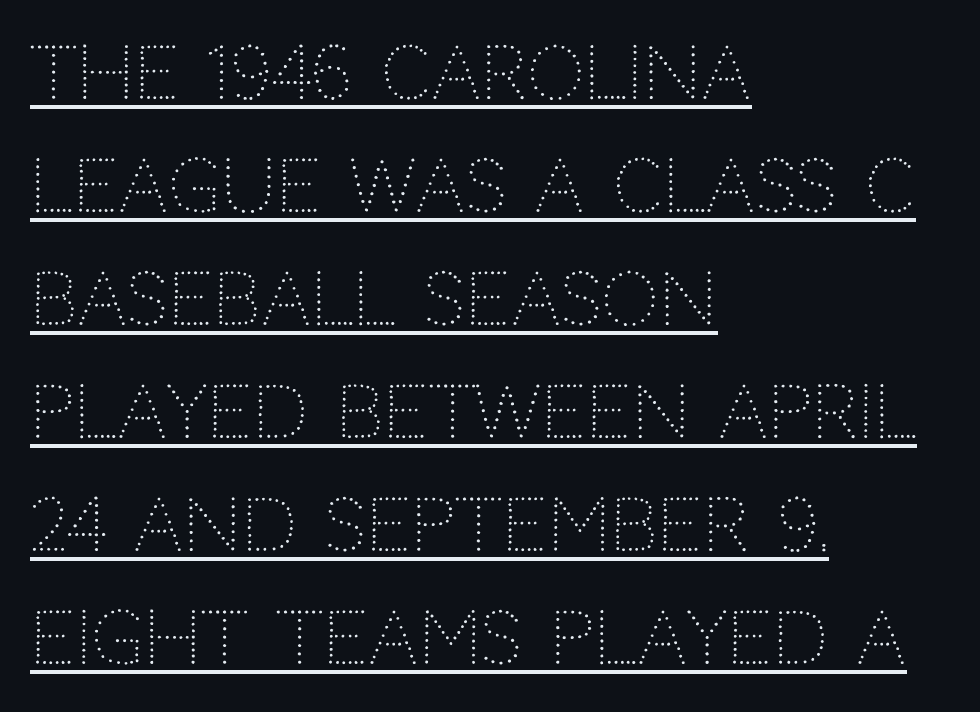
The image shows 72 px light sans-serif type, upright; set left-aligned, normal line spacing (1.57x), normal letter spacing, underlined; low stroke contrast and a large x-height.
